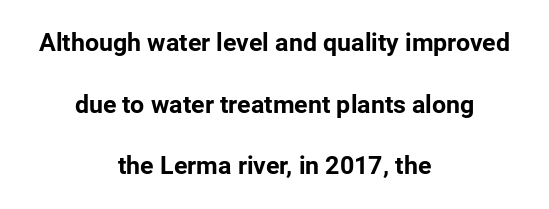
The image shows 25 px bold type, upright; set centered, loose line spacing (2.47x), normal letter spacing, not underlined.
